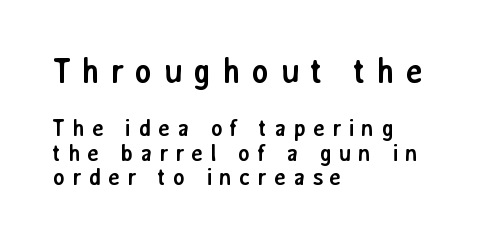
{"serif": "no", "italic": "no", "bold": "yes", "weight": "semibold", "width": "normal", "stroke_contrast": "low", "x_height": "medium", "monospaced": "no", "underline": "no", "align": "left", "line_spacing": "tight", "line_spacing_ratio": 1.06, "letter_spacing": "wide", "letter_spacing_em": 0.3, "larger_block": "first", "size_ratio": 1.48, "glyph_px": 34}
